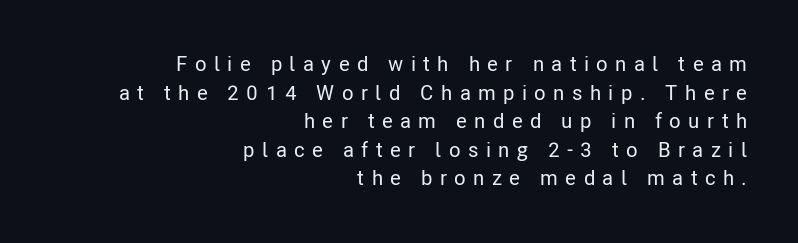
Q: Is the text italic (slanted)? A: No, it is upright.
Q: Is the text underlined? A: No.
Q: How is the paragraph aligned? A: Right-aligned.
Q: Is the spacing between letters normal or unusually wide? A: Unusually wide.
Q: Is the spacing between lines tight, normal or loose? A: Normal.
